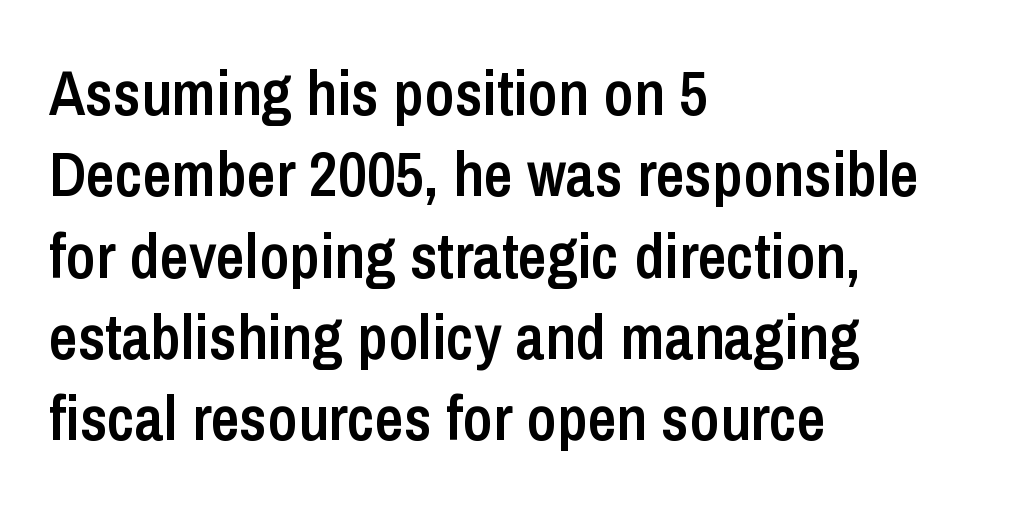
Q: Is the text bold? A: Semi-bold.
Q: Is the text italic (slanted)? A: No, it is upright.
Q: Is the typeface a serif or a sans-serif typeface? A: Sans-serif.
Q: Is the text underlined? A: No.
Q: How is the paragraph aligned? A: Left-aligned.
Q: Is the spacing between letters normal or unusually wide? A: Normal.
Q: Is the spacing between lines tight, normal or loose? A: Normal.
Q: Width (condensed, normal, or wide)? A: Condensed.
Q: Stroke contrast? A: Low.
Q: x-height? A: Medium.
Q: Monospaced? A: No.
